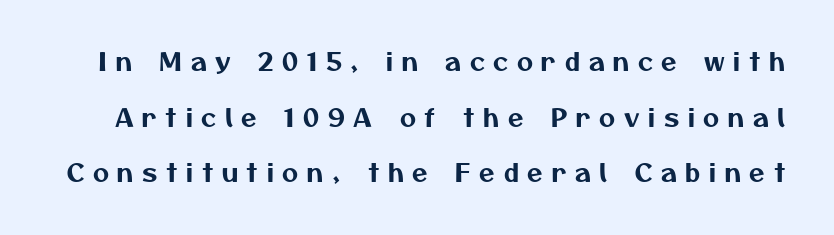
Q: Is the text underlined? A: No.
Q: Is the spacing between letters normal or unusually wide? A: Unusually wide.
Q: Is the spacing between lines tight, normal or loose? A: Loose.
